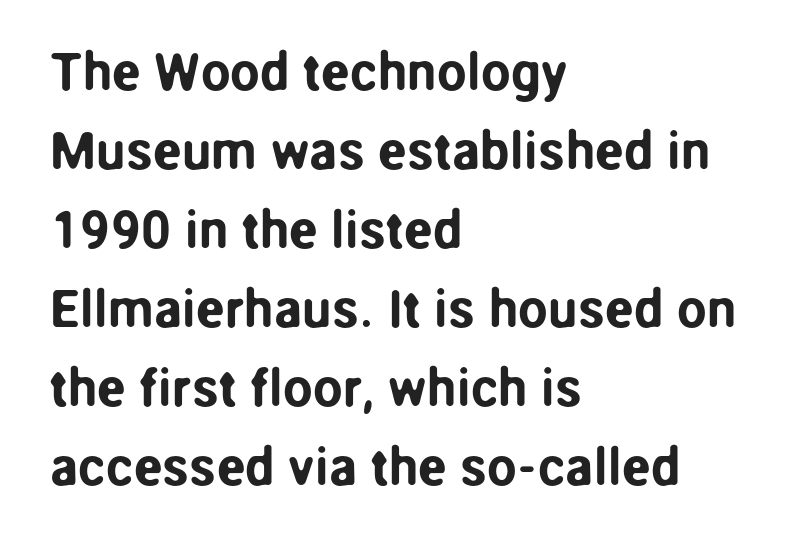
Type style note: lacks serifs. No extra tracking has been applied to these lines. Spacing verdict: proportional, widths tailored to each character. This sample keeps an unexceptional amount of space between lines. Just letters on the line, the space beneath them empty. A student would call this left alignment; a typographer would say flush left, rag right.
